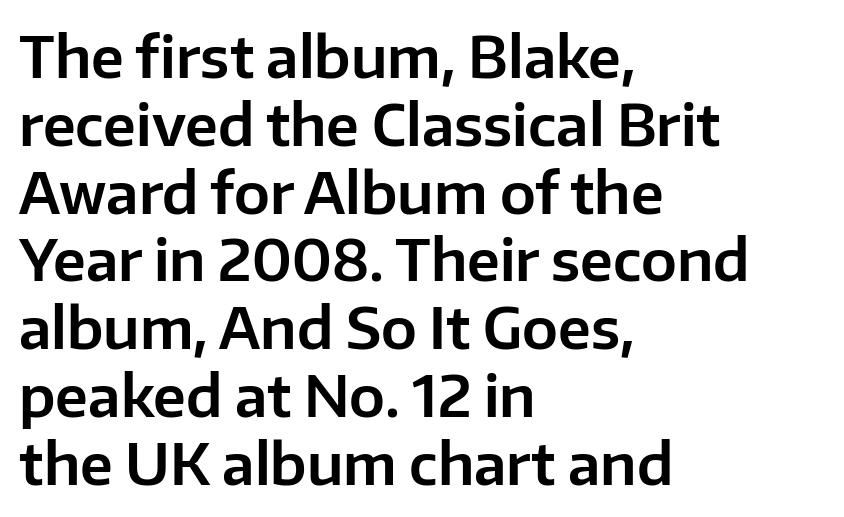
Short and long lines alike share a common starting point at left. Compared with typical body copy, the letter spacing here is the same. Looks like regular typesetting: each glyph gets only the width it needs. Each letter's strokes conclude bluntly, with no projecting serifs.
